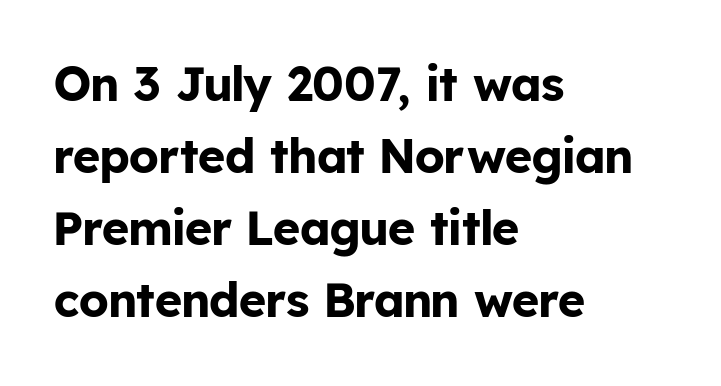
Q: Is the text bold? A: Yes.
Q: Is the text italic (slanted)? A: No, it is upright.
Q: Is the typeface a serif or a sans-serif typeface? A: Sans-serif.
Q: Is the text underlined? A: No.
Q: How is the paragraph aligned? A: Left-aligned.
Q: Is the spacing between letters normal or unusually wide? A: Normal.
Q: Is the spacing between lines tight, normal or loose? A: Normal.
Q: Width (condensed, normal, or wide)? A: Normal.
Q: Stroke contrast? A: Low.
Q: x-height? A: Medium.
Q: Monospaced? A: No.
